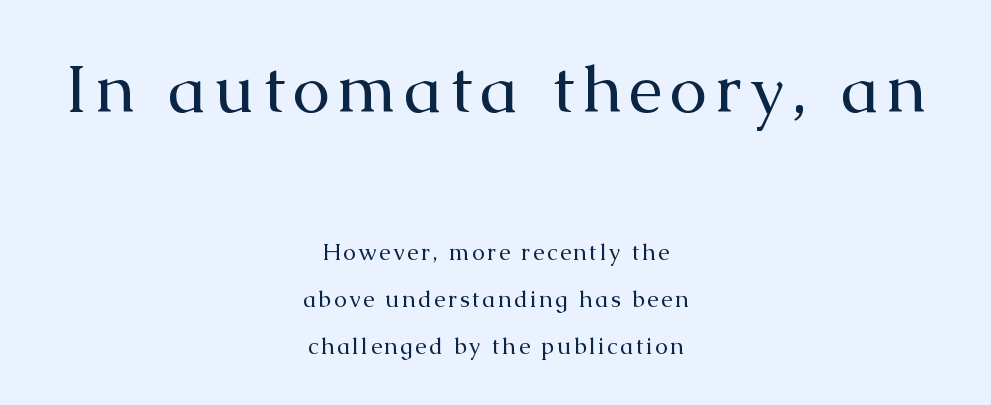
Every row of glyphs is offset so its center matches the block's center. Little horizontal feet cap the strokes, marking this as serif type. Words float on clear page, feet unadorned. On a weight scale, this lands at 450 or below. Visually, the top section dominates because its glyphs are scaled up.
